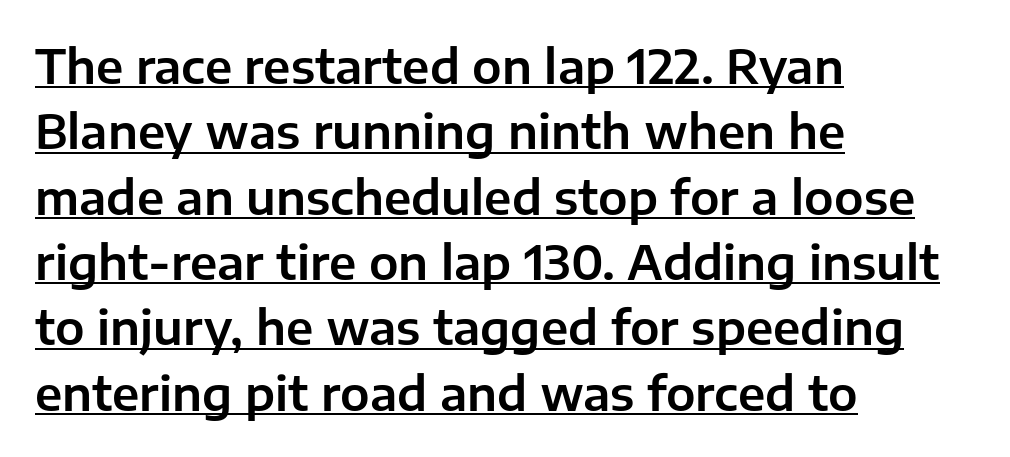
{"serif": "no", "italic": "no", "width": "normal", "stroke_contrast": "low", "x_height": "medium", "monospaced": "no", "underline": "yes", "align": "left", "line_spacing": "normal", "line_spacing_ratio": 1.39, "letter_spacing": "normal", "letter_spacing_em": 0.0, "glyph_px": 47}
